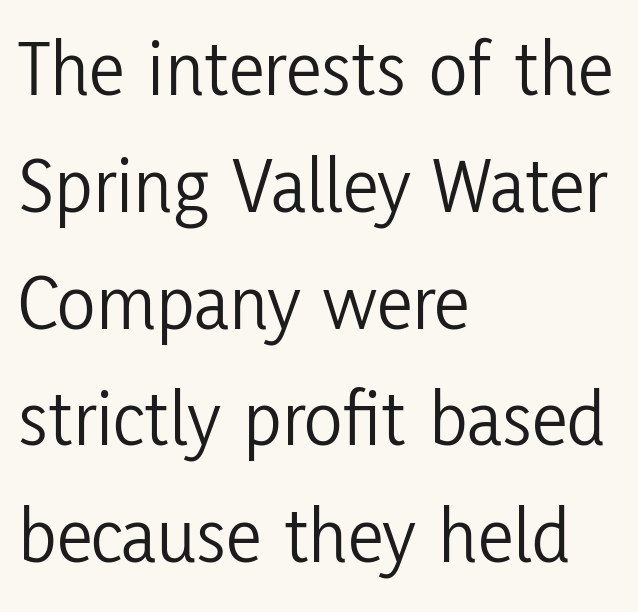
Q: Is the text bold? A: No.
Q: Is the text italic (slanted)? A: No, it is upright.
Q: Is the typeface a serif or a sans-serif typeface? A: Sans-serif.
Q: Is the text underlined? A: No.
Q: How is the paragraph aligned? A: Left-aligned.
Q: Is the spacing between letters normal or unusually wide? A: Normal.
Q: Is the spacing between lines tight, normal or loose? A: Normal.
Q: Width (condensed, normal, or wide)? A: Condensed.
Q: Stroke contrast? A: Low.
Q: x-height? A: Medium.
Q: Monospaced? A: No.
